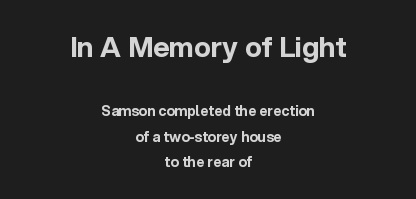
The image shows 28 px bold sans-serif type, upright; set centered, line spacing 1.84x, normal letter spacing, not underlined; the first (top) block is 2.0x larger; a medium x-height.
